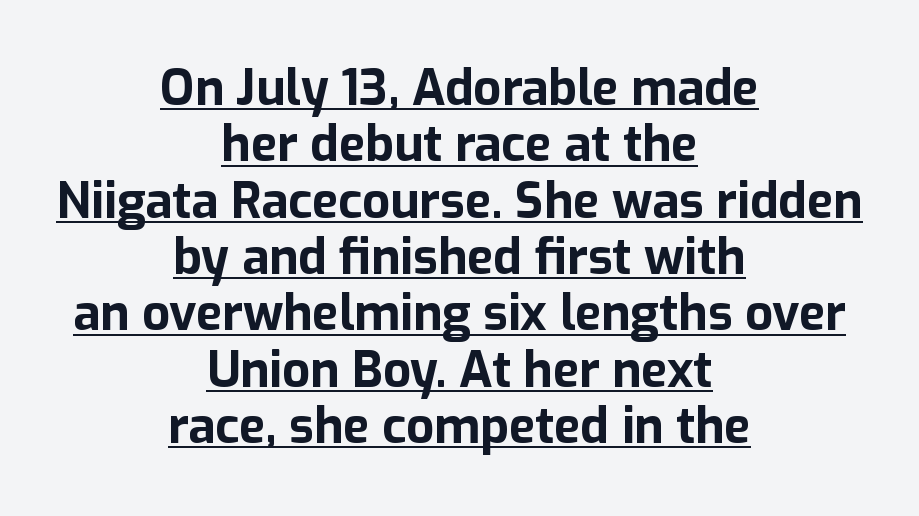
Q: Is the text bold? A: Yes.
Q: Is the text italic (slanted)? A: No, it is upright.
Q: Is the typeface a serif or a sans-serif typeface? A: Sans-serif.
Q: Is the text underlined? A: Yes.
Q: How is the paragraph aligned? A: Centered.
Q: Is the spacing between letters normal or unusually wide? A: Normal.
Q: Is the spacing between lines tight, normal or loose? A: Tight.
Q: Width (condensed, normal, or wide)? A: Normal.
Q: Stroke contrast? A: Low.
Q: x-height? A: Medium.
Q: Monospaced? A: No.
